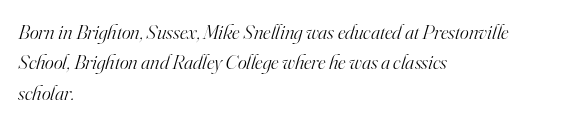
Style check: oblique. Each new line begins a customary step beneath the previous one. Alignment: flush left. Weight class: somewhere from thin through regular. The area under the type is left untouched. Does extra space separate the letters? No, they use regular spacing.
